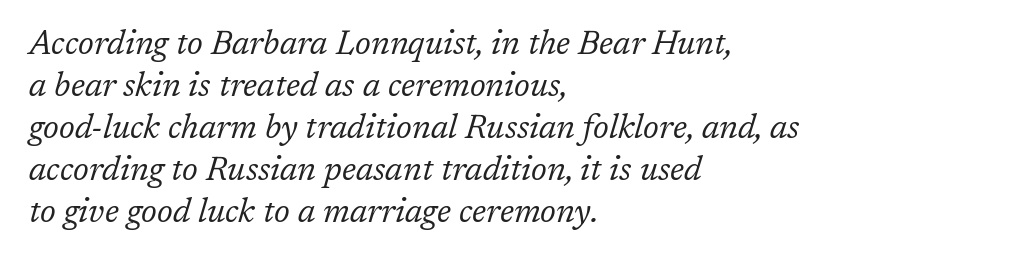
Q: Is the text bold? A: No.
Q: Is the text italic (slanted)? A: Yes, it leans right by about 17 degrees.
Q: Is the typeface a serif or a sans-serif typeface? A: Serif.
Q: Is the text underlined? A: No.
Q: How is the paragraph aligned? A: Left-aligned.
Q: Is the spacing between letters normal or unusually wide? A: Normal.
Q: Is the spacing between lines tight, normal or loose? A: Normal.
Q: Width (condensed, normal, or wide)? A: Normal.
Q: Stroke contrast? A: Low.
Q: x-height? A: Medium.
Q: Monospaced? A: No.
